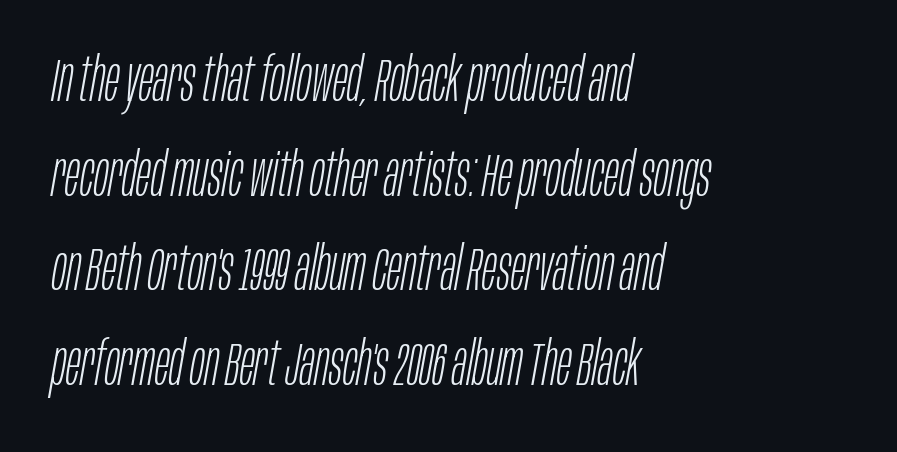
The image shows 61 px light, condensed type, italic (leaning right); set left-aligned, normal line spacing (1.55x), normal letter spacing, not underlined; low stroke contrast and a large x-height.
